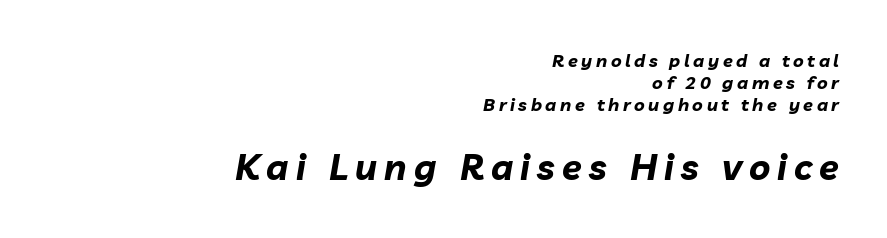
{"italic": "yes", "lean": "right", "slant_degrees": 10, "bold": "yes", "weight": "bold", "width": "normal", "stroke_contrast": "low", "x_height": "medium", "monospaced": "no", "underline": "no", "align": "right", "line_spacing_ratio": 1.23, "letter_spacing": "wide", "letter_spacing_em": 0.2, "larger_block": "second", "size_ratio": 2.0, "glyph_px": 36}
